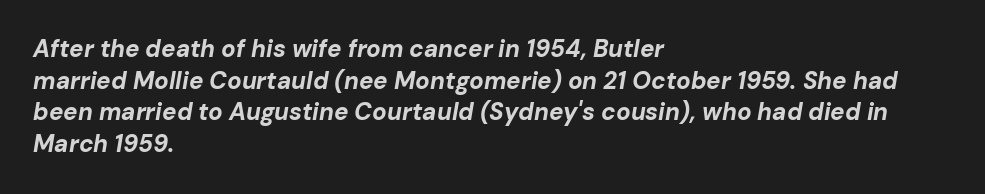
The image shows 24 px bold type, italic (leaning right); set left-aligned, normal line spacing (1.32x), normal letter spacing, not underlined.
